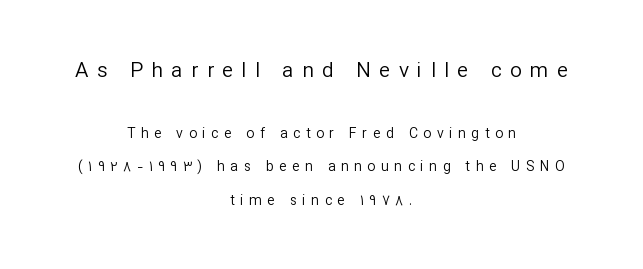
The image shows 21 px text type, upright; set centered, loose line spacing (2.42x), unusually wide letter spacing (+0.4 em), not underlined; the first (top) block is 1.5x larger.
